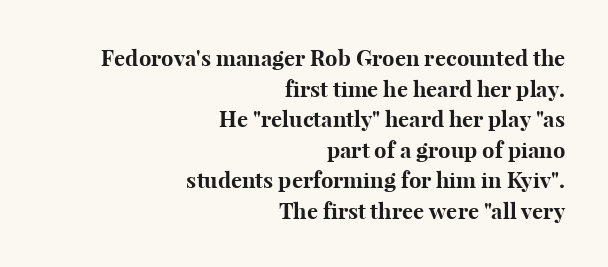
{"italic": "no", "bold": "yes", "underline": "no", "align": "right", "line_spacing": "normal", "line_spacing_ratio": 1.39, "letter_spacing": "normal", "letter_spacing_em": 0.0, "glyph_px": 22}
